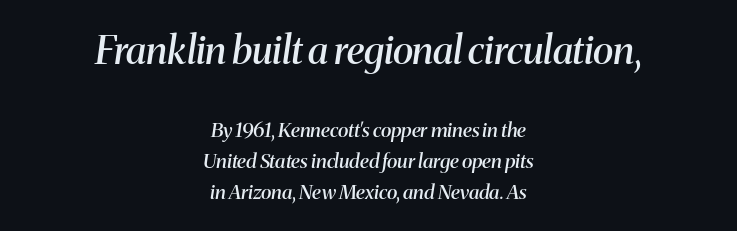
Rendered with sloped, italic letterforms. Compared with typical paragraphs, the rows here are spaced about the same. Decoration check: the copy has no underline. Does the weight exceed regular? Yes, but only to semibold. A student would call this center alignment; a typographer would say set centered.
